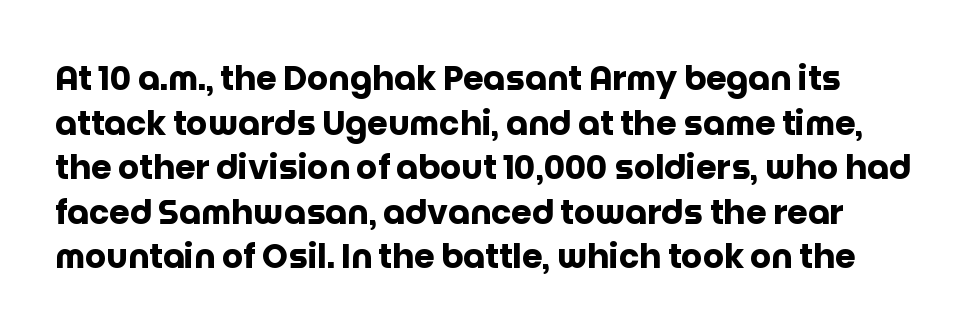
Character widths vary here, with narrow letters taking less room than wide ones. I'd call this a sans setting — the letters go barefoot. The space directly below the letters is spotless. The passage shown is emphatically bold. Short note: letters normally spaced. A typesetter would mark this as roman, not italic.
